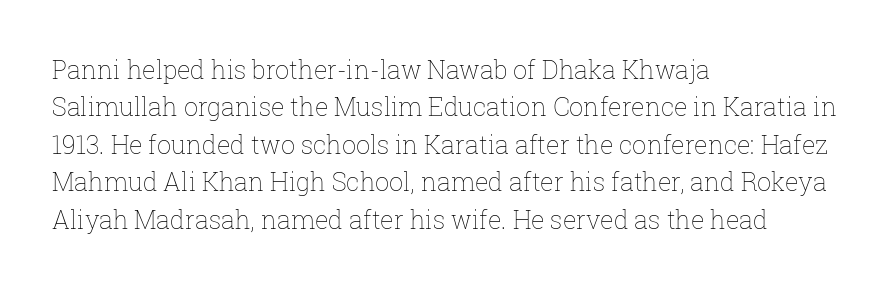
{"italic": "no", "bold": "no", "underline": "no", "align": "left", "line_spacing": "normal", "line_spacing_ratio": 1.5, "letter_spacing": "normal", "letter_spacing_em": 0.0, "glyph_px": 25}
